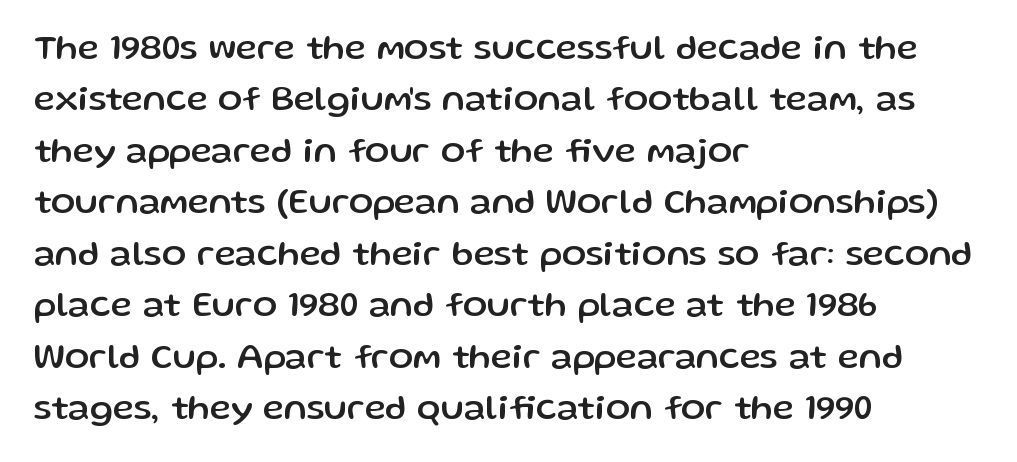
The image shows 36 px sans-serif type, upright; set left-aligned, normal line spacing (1.43x), normal letter spacing, not underlined; low stroke contrast and a medium x-height.
